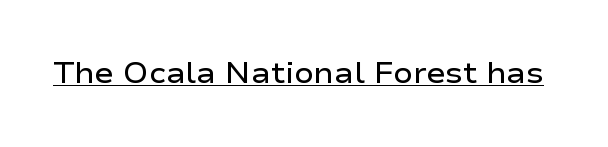
The axis of the letterforms is exactly vertical. Tracking value appears to be zero — textbook default spacing. Serif or sans? Sans — the stroke terminals are bare. Spacing verdict: proportional, widths tailored to each character. The rendering uses the underline text-decoration. Each glyph is drawn with semibold strokes, heavier than normal yet not fully bold.
